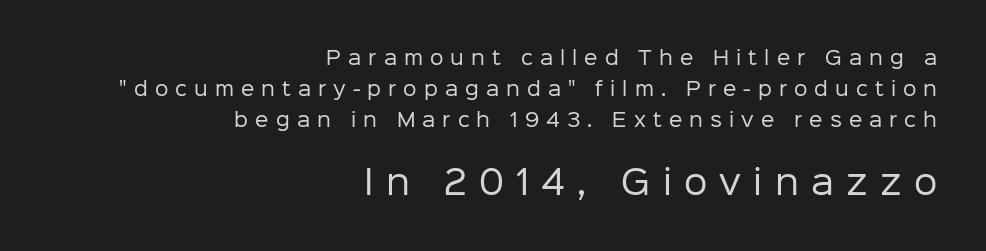
The image shows 33 px regular-weight sans-serif type, upright; set right-aligned, normal line spacing (1.62x), unusually wide letter spacing (+0.37 em), not underlined; the second (bottom) block is 1.74x larger; low stroke contrast and a medium x-height.
